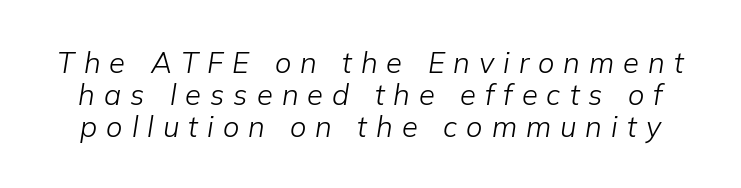
{"italic": "yes", "lean": "right", "slant_degrees": 9, "bold": "no", "weight": "light", "width": "normal", "stroke_contrast": "low", "x_height": "medium", "monospaced": "no", "underline": "no", "line_spacing": "tight", "line_spacing_ratio": 1.1, "letter_spacing": "wide", "letter_spacing_em": 0.31, "glyph_px": 29}
